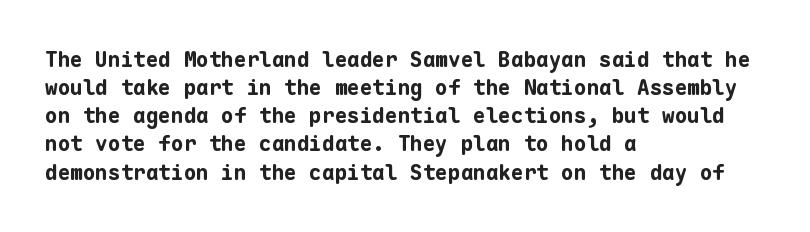
The image shows 21 px bold type, upright; set left-aligned, normal line spacing (1.34x), normal letter spacing, not underlined.
